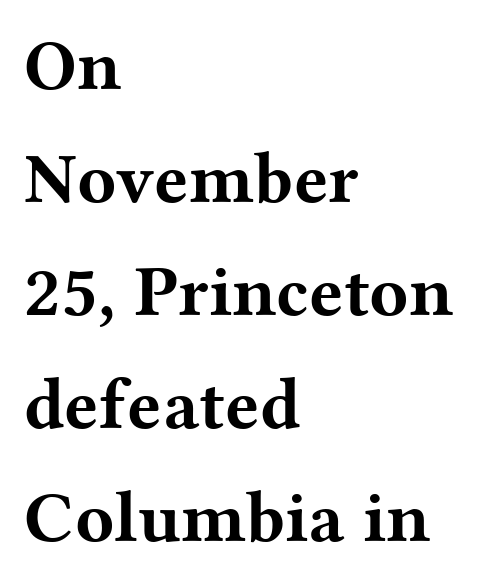
The image shows 72 px bold, wide serif type, upright; set left-aligned, normal line spacing (1.57x), normal letter spacing, not underlined; medium stroke contrast and a medium x-height.
